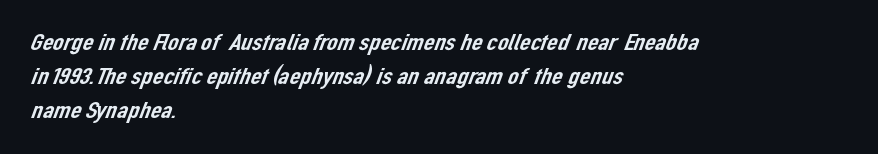
{"underline": "no", "align": "left", "line_spacing": "normal", "line_spacing_ratio": 1.42, "letter_spacing": "normal", "letter_spacing_em": 0.0, "glyph_px": 24}
